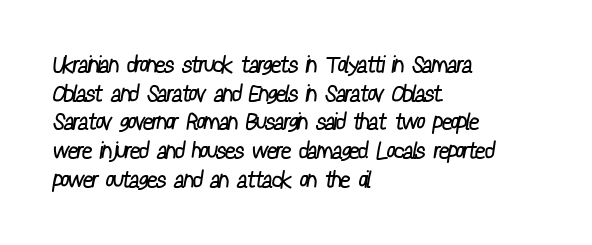
The image shows 23 px text type; set left-aligned, normal line spacing (1.25x), normal letter spacing, not underlined.
